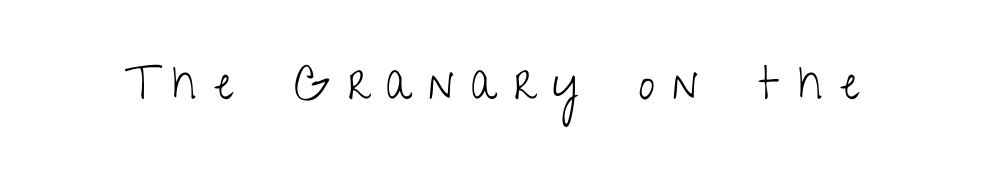
{"serif": "no", "italic": "no", "bold": "no", "weight": "light", "width": "condensed", "stroke_contrast": "low", "x_height": "medium", "monospaced": "no", "underline": "no", "letter_spacing": "wide", "letter_spacing_em": 0.4, "glyph_px": 46}
